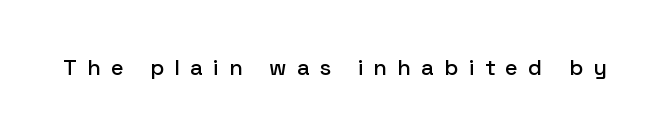
Descenders are the only things crossing below the line. The letterforms stand isolated, each surrounded by extra space. It's the straight-up-and-down kind of type.
